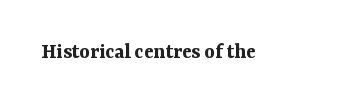
The image shows 22 px bold type, upright; set normal letter spacing, not underlined.
